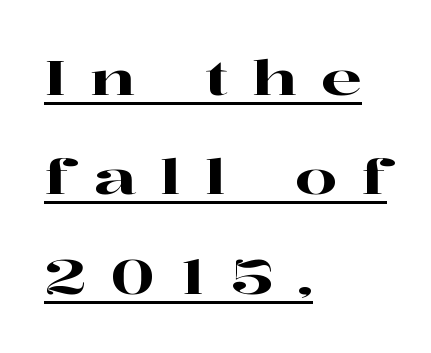
These lines have a slow, spaced-out rhythm from letter to letter. Check where the strokes stop: tiny serifs finish them off. Proportional: the letters do not fall into vertical columns. The passage is arranged the way most books set body copy — flush left.
